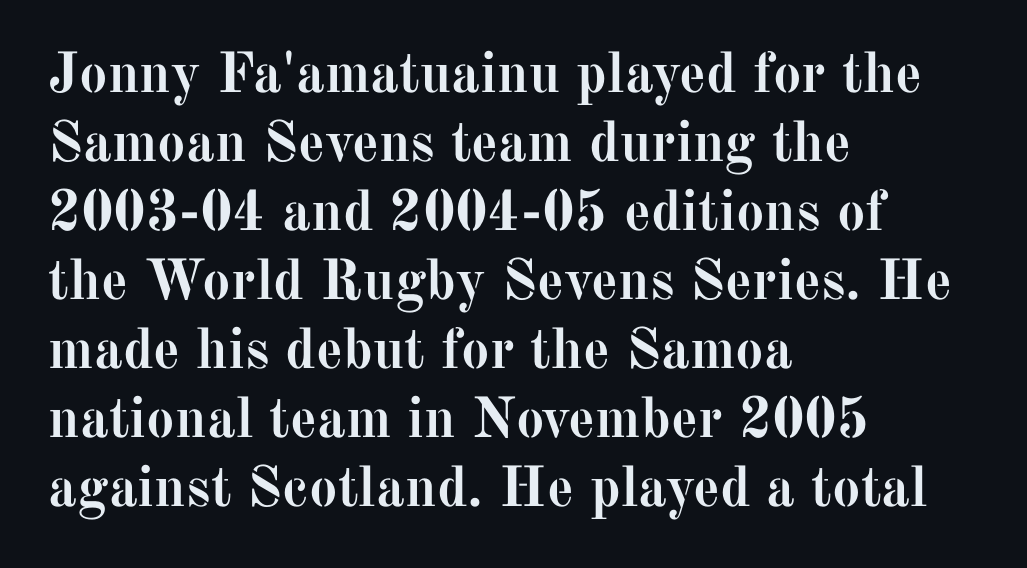
Q: Is the text bold? A: Yes.
Q: Is the text italic (slanted)? A: No, it is upright.
Q: Is the typeface a serif or a sans-serif typeface? A: Serif.
Q: Is the text underlined? A: No.
Q: How is the paragraph aligned? A: Left-aligned.
Q: Is the spacing between letters normal or unusually wide? A: Normal.
Q: Width (condensed, normal, or wide)? A: Normal.
Q: Stroke contrast? A: Medium.
Q: x-height? A: Medium.
Q: Monospaced? A: No.
